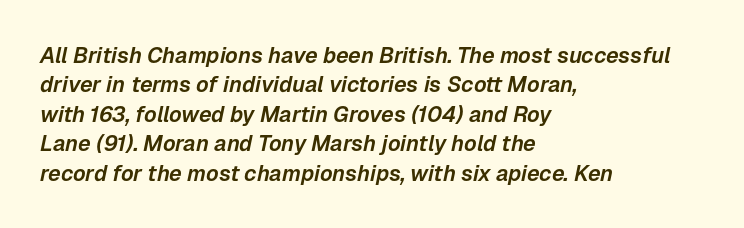
The image shows 22 px text type, italic (leaning right); set left-aligned, normal line spacing (1.34x), normal letter spacing, not underlined.
